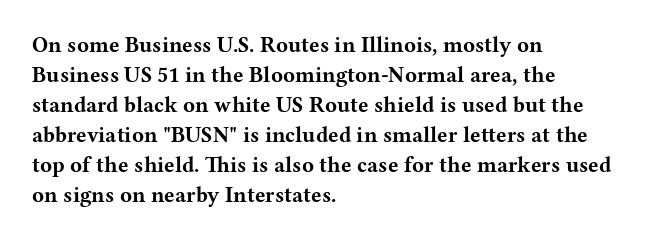
The image shows 22 px bold type, upright; set left-aligned, normal line spacing (1.36x), normal letter spacing, not underlined.
